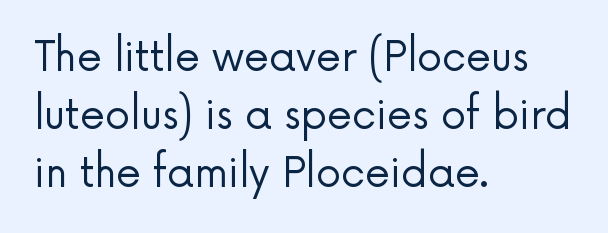
The image shows 40 px regular-weight sans-serif type, upright; set left-aligned, normal line spacing (1.45x), normal letter spacing, not underlined; low stroke contrast and a medium x-height.
